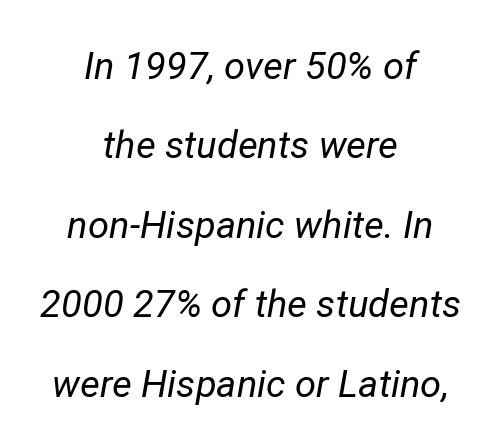
{"italic": "yes", "lean": "right", "slant_degrees": 12, "bold": "no", "weight": "regular", "width": "normal", "stroke_contrast": "low", "x_height": "medium", "monospaced": "no", "underline": "no", "align": "center", "line_spacing": "loose", "line_spacing_ratio": 2.09, "letter_spacing": "normal", "letter_spacing_em": 0.0, "glyph_px": 38}
